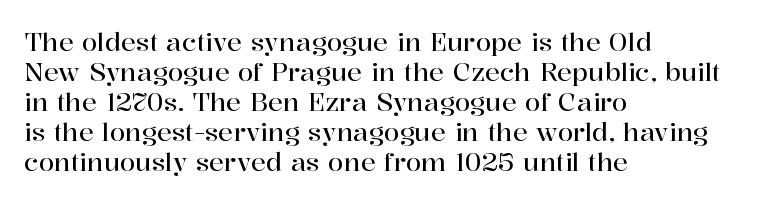
Italic? Not at all — the glyphs are vertical. Only glyphs here, with clear space below each row. Does the copy run flush right? No — it runs flush left. The letters sit at their default tracking, neither squeezed nor spread.
